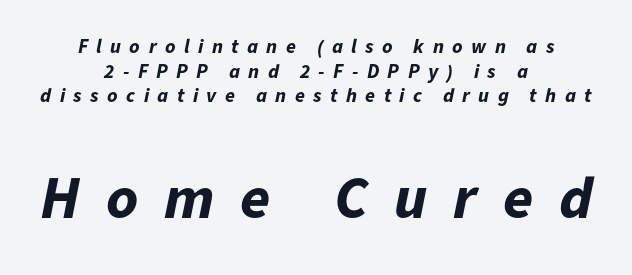
{"italic": "yes", "lean": "right", "slant_degrees": 11, "bold": "yes", "weight": "bold", "width": "normal", "stroke_contrast": "low", "x_height": "medium", "monospaced": "no", "underline": "no", "align": "center", "line_spacing_ratio": 1.23, "letter_spacing": "wide", "letter_spacing_em": 0.42, "larger_block": "second", "size_ratio": 3.05, "glyph_px": 61}
